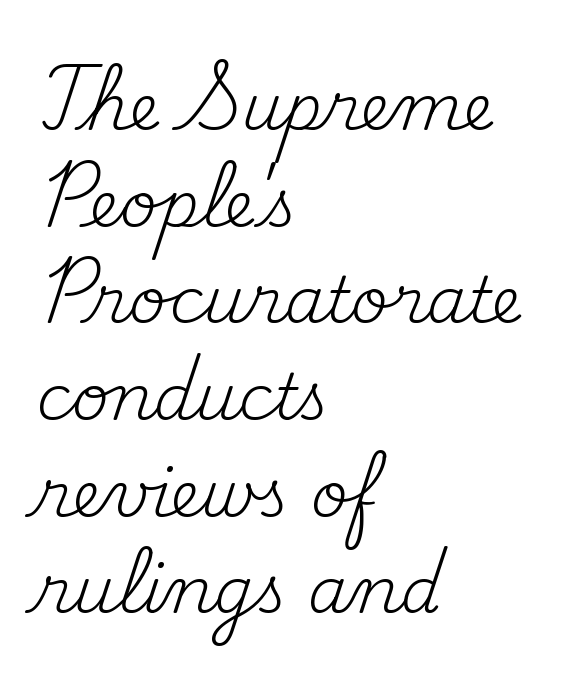
Does the type have serifs? Yes, each stem ends in a small foot. The face used here is proportionally spaced, like ordinary book or web type. Is the letter spacing exaggerated? No — it looks like the ordinary default. The letters look calm and open, with moderate or lighter stems.
